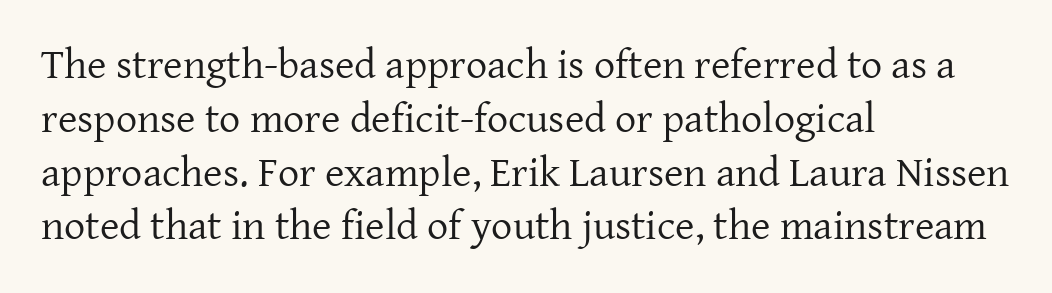
Q: Is the text bold? A: No.
Q: Is the text italic (slanted)? A: No, it is upright.
Q: Is the typeface a serif or a sans-serif typeface? A: Serif.
Q: Is the text underlined? A: No.
Q: How is the paragraph aligned? A: Left-aligned.
Q: Is the spacing between letters normal or unusually wide? A: Normal.
Q: Is the spacing between lines tight, normal or loose? A: Normal.
Q: Width (condensed, normal, or wide)? A: Normal.
Q: Stroke contrast? A: Low.
Q: x-height? A: Medium.
Q: Monospaced? A: No.
